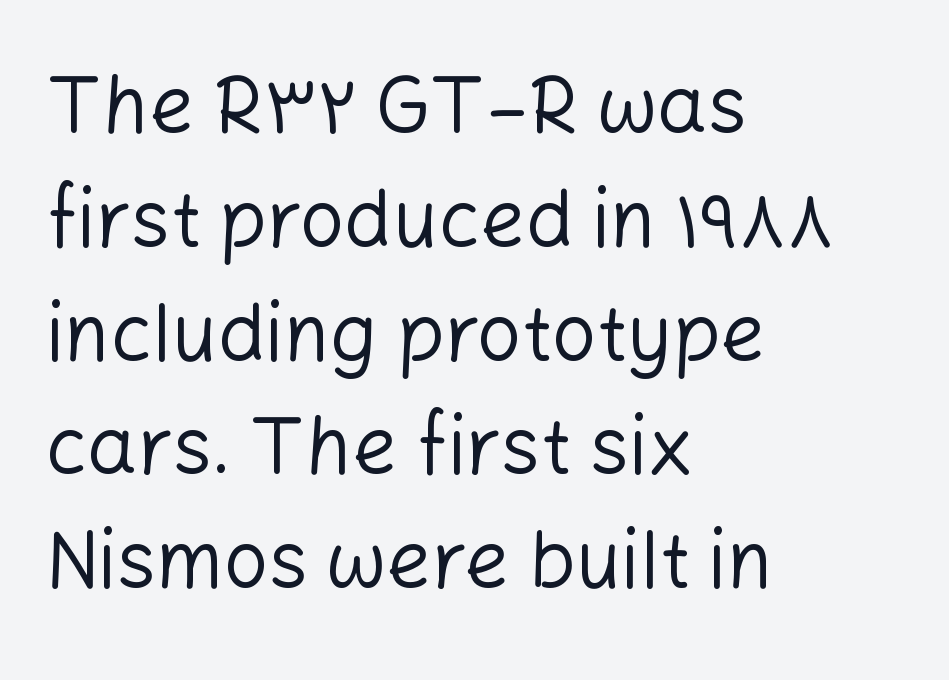
Here the glyphs are tracked normally, forming tight word shapes. Letters rest on an invisible, unmarked baseline. How would I describe the line gaps? Plain and ordinary. Designer's note — italics off, roman on. The setting favours the left margin, as ordinary paragraphs usually do. The text was rendered using a sans face with plain stroke endings.
